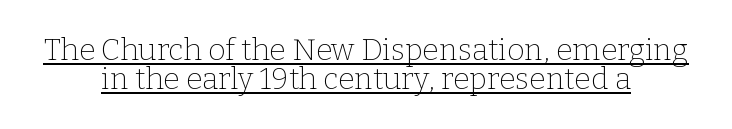
Q: Is the text bold? A: No.
Q: Is the text italic (slanted)? A: No, it is upright.
Q: Is the typeface a serif or a sans-serif typeface? A: Serif.
Q: Is the text underlined? A: Yes.
Q: How is the paragraph aligned? A: Centered.
Q: Is the spacing between letters normal or unusually wide? A: Normal.
Q: Is the spacing between lines tight, normal or loose? A: Tight.
Q: Width (condensed, normal, or wide)? A: Normal.
Q: Stroke contrast? A: Low.
Q: x-height? A: Medium.
Q: Monospaced? A: No.
